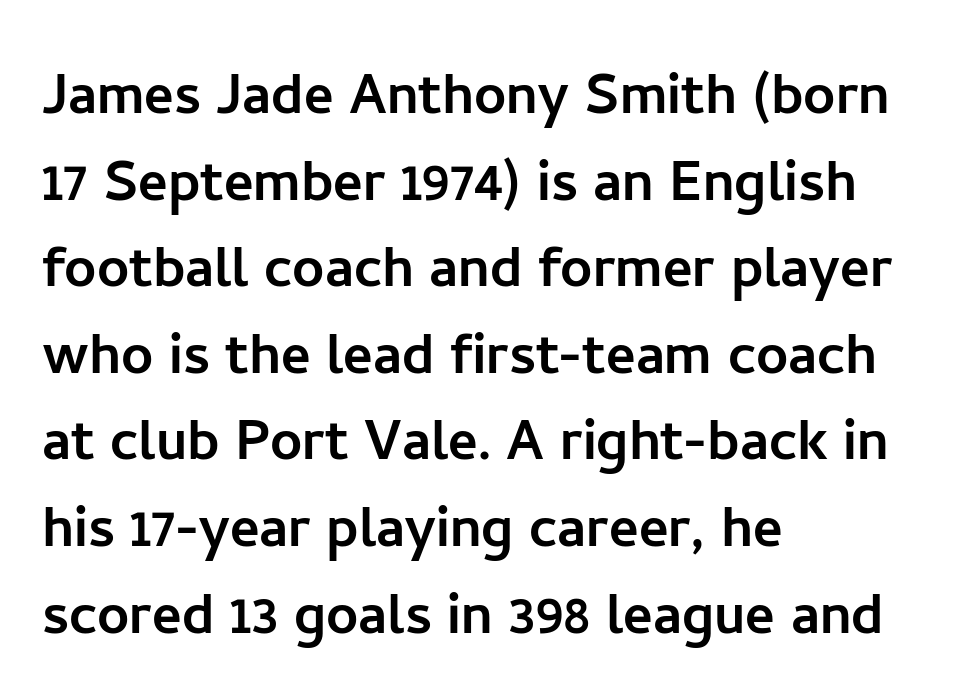
{"serif": "no", "italic": "no", "width": "normal", "stroke_contrast": "low", "x_height": "medium", "monospaced": "no", "underline": "no", "align": "left", "line_spacing_ratio": 1.22, "letter_spacing": "normal", "letter_spacing_em": 0.0, "glyph_px": 71}
